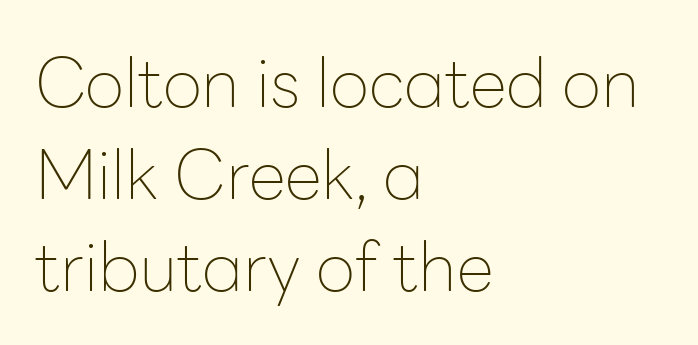
{"serif": "no", "italic": "no", "bold": "no", "weight": "thin", "width": "normal", "stroke_contrast": "low", "x_height": "medium", "monospaced": "no", "underline": "no", "align": "left", "line_spacing": "normal", "line_spacing_ratio": 1.35, "letter_spacing": "normal", "letter_spacing_em": 0.0, "glyph_px": 68}
